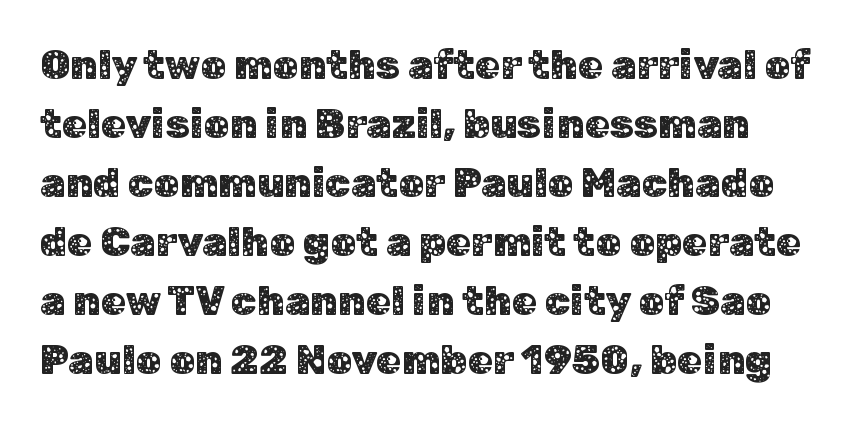
The image shows 41 px sans-serif type, upright; set normal line spacing (1.44x), normal letter spacing, not underlined; low stroke contrast and a medium x-height.
